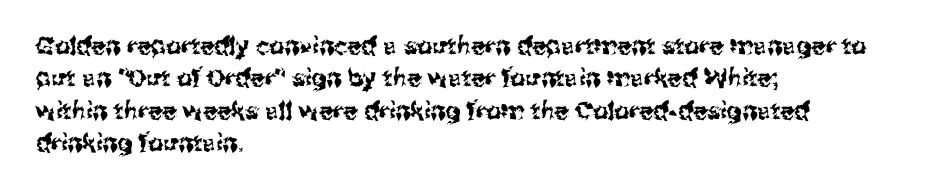
{"italic": "no", "underline": "no", "align": "left", "line_spacing": "normal", "line_spacing_ratio": 1.35, "letter_spacing": "normal", "letter_spacing_em": 0.0, "glyph_px": 24}
